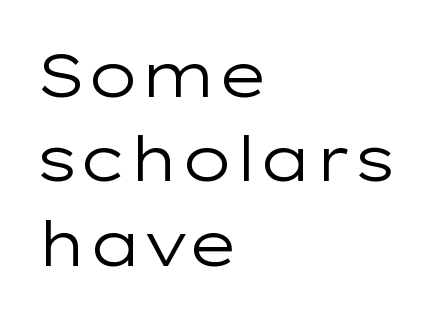
Q: Is the text bold? A: No.
Q: Is the text italic (slanted)? A: No, it is upright.
Q: Is the typeface a serif or a sans-serif typeface? A: Sans-serif.
Q: Is the text underlined? A: No.
Q: How is the paragraph aligned? A: Left-aligned.
Q: Is the spacing between letters normal or unusually wide? A: Normal.
Q: Is the spacing between lines tight, normal or loose? A: Normal.
Q: Width (condensed, normal, or wide)? A: Wide.
Q: Stroke contrast? A: Low.
Q: x-height? A: Medium.
Q: Monospaced? A: No.
